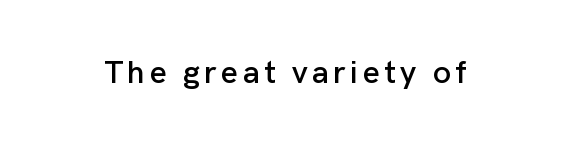
Q: Is the text italic (slanted)? A: No, it is upright.
Q: Is the typeface a serif or a sans-serif typeface? A: Sans-serif.
Q: Is the text underlined? A: No.
Q: Width (condensed, normal, or wide)? A: Normal.
Q: Stroke contrast? A: Low.
Q: x-height? A: Medium.
Q: Monospaced? A: No.
